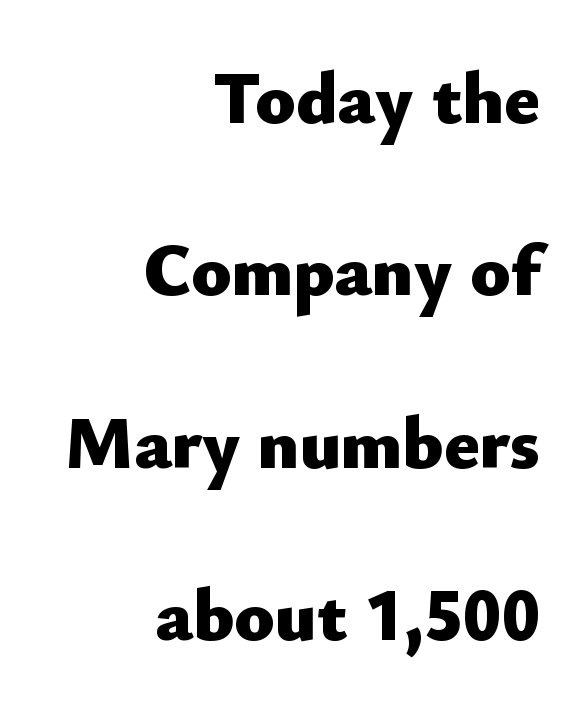
Q: Is the text bold? A: Yes.
Q: Is the text italic (slanted)? A: No, it is upright.
Q: Is the typeface a serif or a sans-serif typeface? A: Sans-serif.
Q: Is the text underlined? A: No.
Q: How is the paragraph aligned? A: Right-aligned.
Q: Is the spacing between letters normal or unusually wide? A: Normal.
Q: Is the spacing between lines tight, normal or loose? A: Loose.
Q: Width (condensed, normal, or wide)? A: Normal.
Q: Stroke contrast? A: Low.
Q: x-height? A: Small.
Q: Monospaced? A: No.
